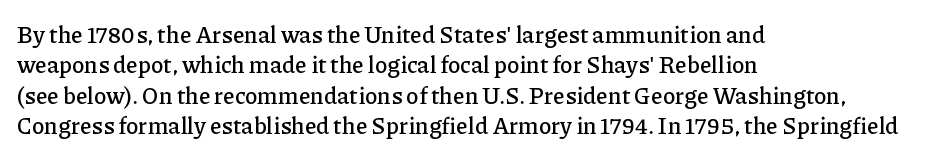
The image shows 23 px text type, upright; set left-aligned, normal line spacing (1.32x), normal letter spacing, not underlined.
